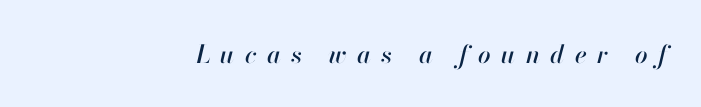
{"italic": "yes", "lean": "right", "slant_degrees": 13, "underline": "no", "align": "right", "letter_spacing": "wide", "letter_spacing_em": 0.41, "glyph_px": 25}
